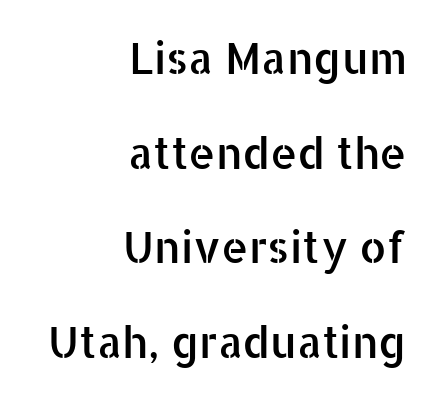
Default kerning and tracking; the words read as compact shapes. Type style note: lacks serifs. This is the regular roman posture of the typeface. The gap between lines stays unmarked. Do the characters align in a grid? No, the font is proportional.
